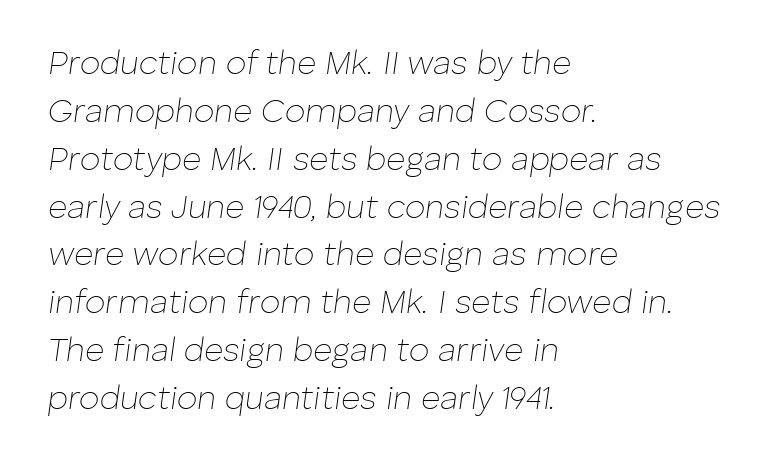
{"italic": "yes", "lean": "right", "slant_degrees": 8, "bold": "no", "weight": "thin", "width": "normal", "stroke_contrast": "low", "x_height": "medium", "monospaced": "no", "underline": "no", "align": "left", "line_spacing": "normal", "line_spacing_ratio": 1.45, "letter_spacing": "normal", "letter_spacing_em": 0.0, "glyph_px": 33}
